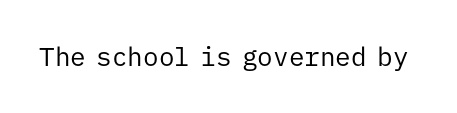
{"italic": "no", "bold": "no", "underline": "no", "letter_spacing": "normal", "letter_spacing_em": 0.0, "glyph_px": 26}
